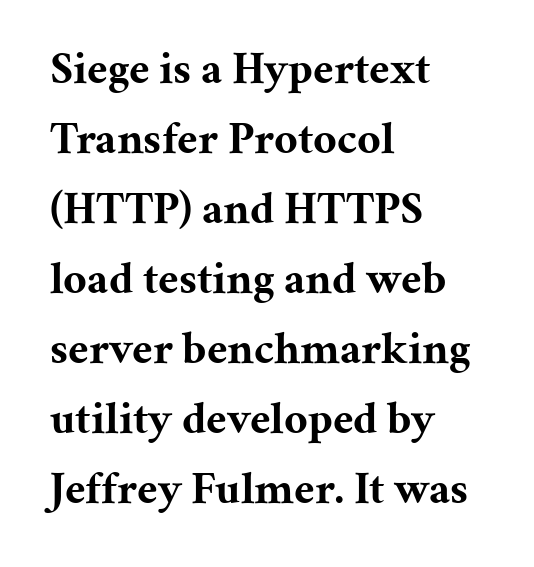
The image shows 46 px bold serif type, upright; set left-aligned, normal line spacing (1.52x), normal letter spacing, not underlined; medium stroke contrast and a medium x-height.
